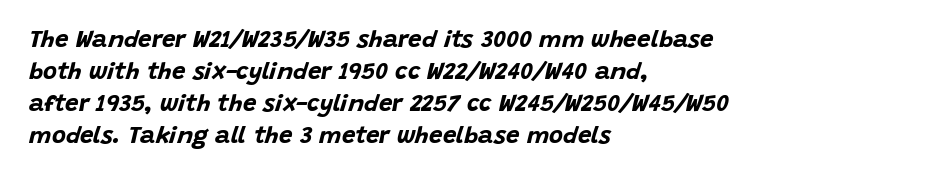
These lines were composed using italics. These words are printed bold, with thick strokes throughout. Evenly set lines give the paragraph a standard silhouette. The rendering anchors every line to the left-hand side.
